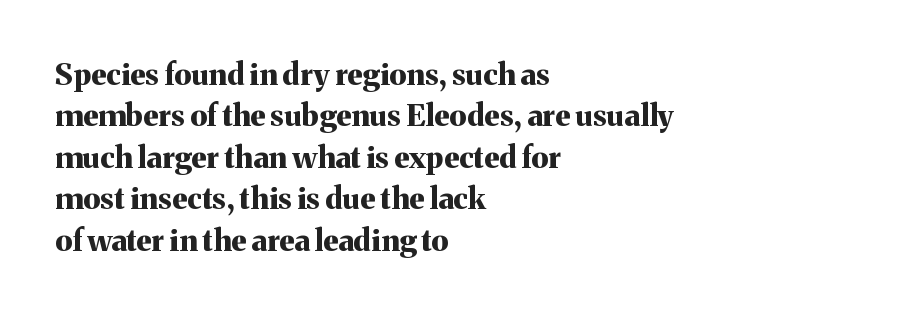
{"serif": "yes", "italic": "no", "bold": "yes", "weight": "bold", "width": "normal", "stroke_contrast": "medium", "x_height": "medium", "monospaced": "no", "underline": "no", "align": "left", "line_spacing": "normal", "line_spacing_ratio": 1.38, "letter_spacing": "normal", "letter_spacing_em": 0.0, "glyph_px": 30}
